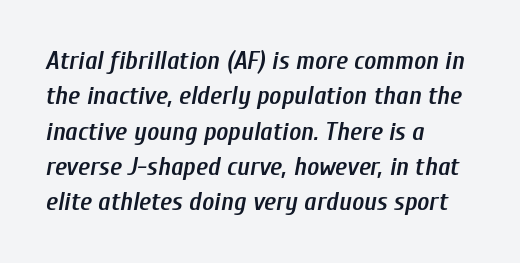
The image shows 26 px text type, italic (leaning right); set left-aligned, normal line spacing (1.36x), normal letter spacing, not underlined.
